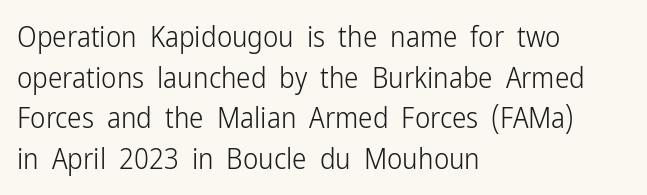
The image shows 29 px light, condensed sans-serif type, upright; set left-aligned, normal line spacing (1.4x), normal letter spacing, not underlined; low stroke contrast and a medium x-height.
